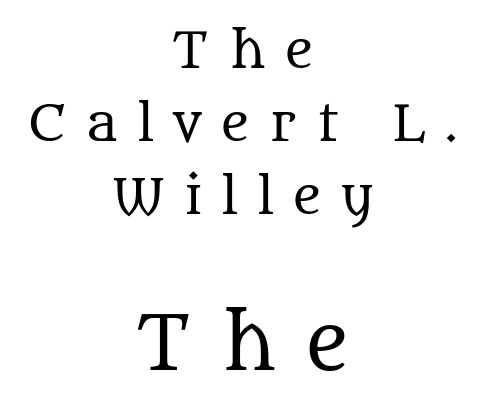
The image shows 74 px regular-weight serif type, upright; set centered, normal line spacing (1.49x), unusually wide letter spacing (+0.4 em), not underlined; the second (bottom) block is 1.51x larger; medium stroke contrast and a large x-height.
